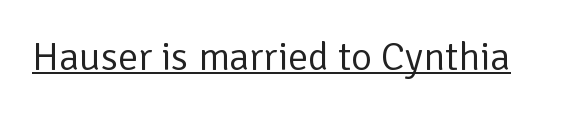
The image shows 40 px regular-weight sans-serif type, upright; set normal letter spacing, underlined; low stroke contrast and a medium x-height.
